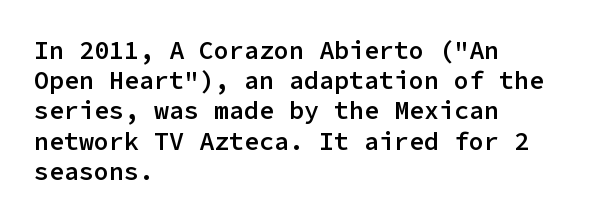
Posture: straight, roman, zero tilt. Unmarked baselines from the first word to the last. Spacing between characters is what you'd get straight out of the box. The face used here is a semibold: visibly heavier than regular, lighter than bold.
